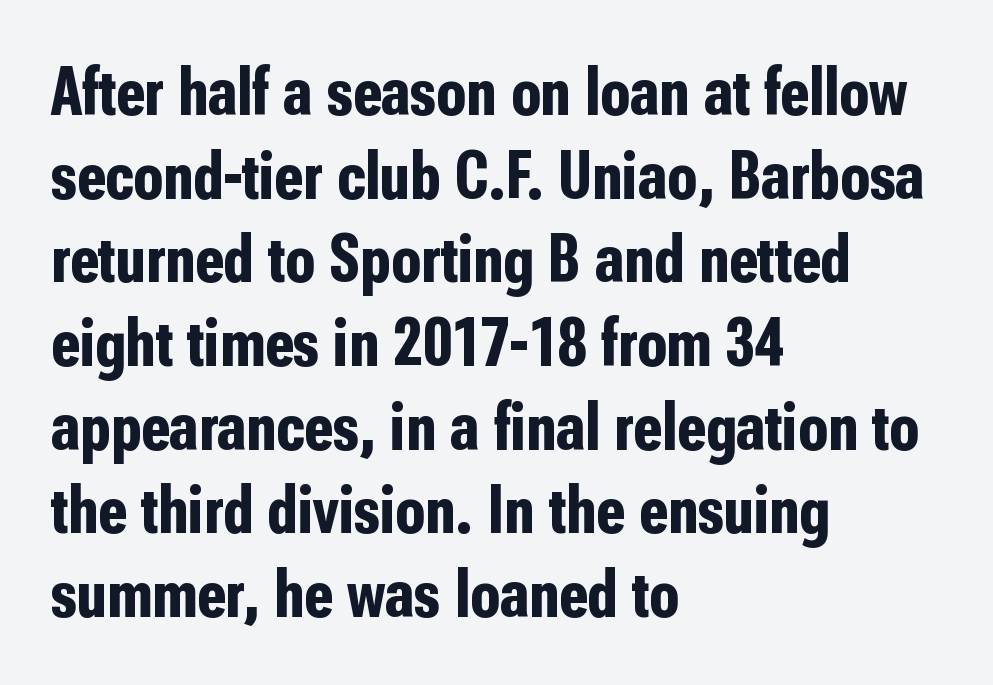
{"serif": "no", "italic": "no", "bold": "yes", "weight": "bold", "width": "condensed", "stroke_contrast": "low", "x_height": "medium", "monospaced": "no", "underline": "no", "align": "left", "line_spacing_ratio": 1.23, "letter_spacing": "normal", "letter_spacing_em": 0.0, "glyph_px": 68}
